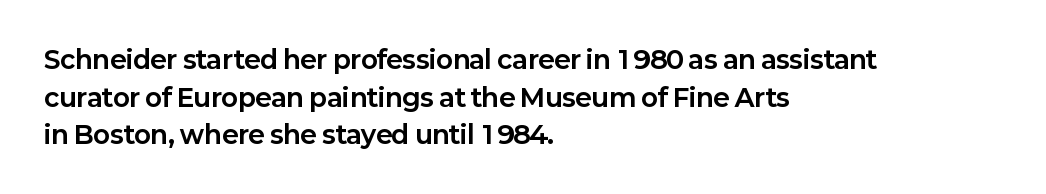
Students, note that the glyphs here touch the page at normal intervals. The vertical gap from one line to the next is medium. The lettering stays uniformly vertical, giving the passage a roman look. The lines are quadded left. Heft: maximum for text — a bold. Type without underlining.
